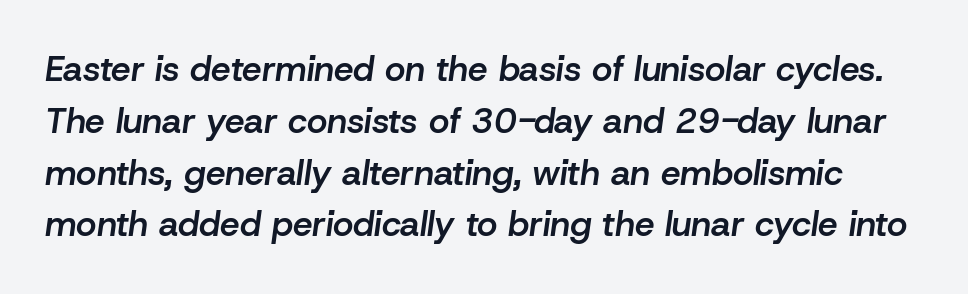
{"italic": "yes", "lean": "right", "slant_degrees": 8, "bold": "semi", "weight": "semibold", "width": "normal", "stroke_contrast": "low", "x_height": "medium", "monospaced": "no", "underline": "no", "line_spacing": "normal", "line_spacing_ratio": 1.48, "letter_spacing": "normal", "letter_spacing_em": 0.0, "glyph_px": 35}
